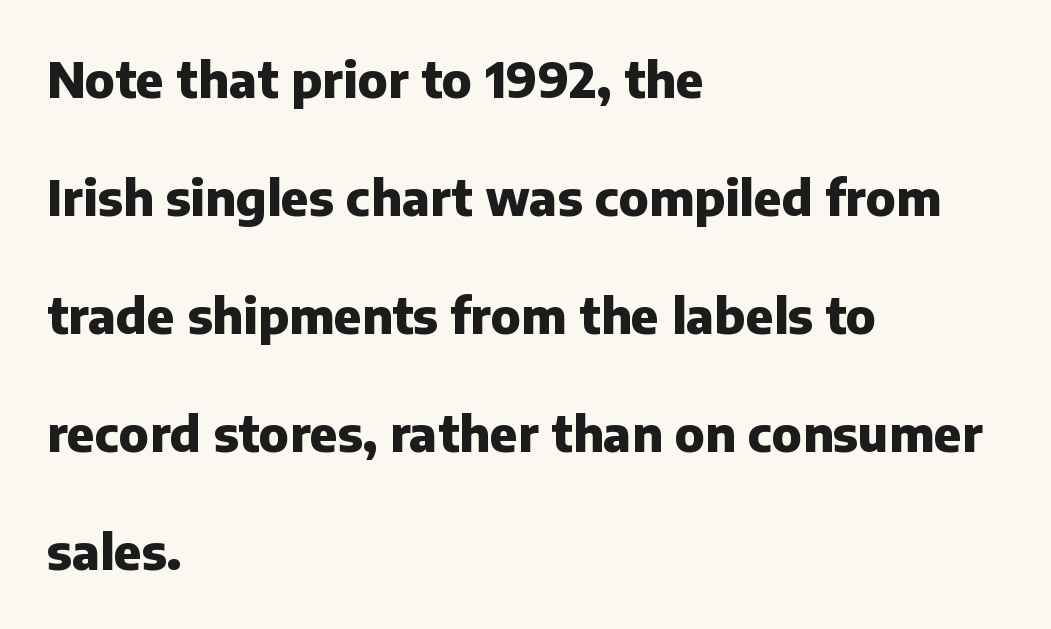
The image shows 49 px heavy sans-serif type, upright; set left-aligned, loose line spacing (2.41x), normal letter spacing, not underlined; low stroke contrast and a medium x-height.
